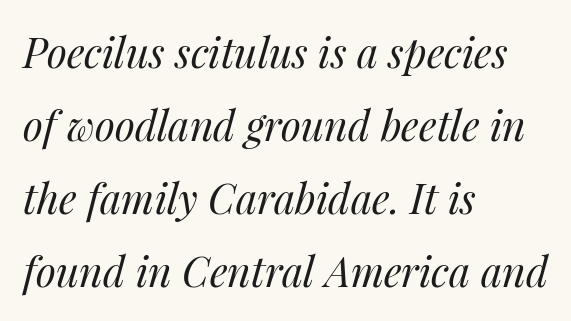
Q: Is the text bold? A: No.
Q: Is the text italic (slanted)? A: Yes, it leans right by about 14 degrees.
Q: Is the text underlined? A: No.
Q: How is the paragraph aligned? A: Left-aligned.
Q: Is the spacing between letters normal or unusually wide? A: Normal.
Q: Width (condensed, normal, or wide)? A: Normal.
Q: Stroke contrast? A: Medium.
Q: x-height? A: Medium.
Q: Monospaced? A: No.
